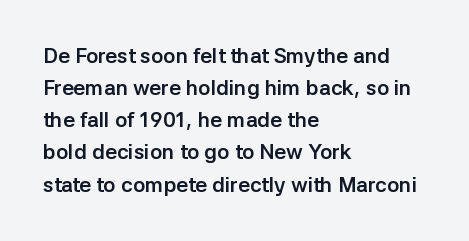
The image shows 21 px bold type, upright; set left-aligned, normal line spacing (1.53x), normal letter spacing, not underlined.
